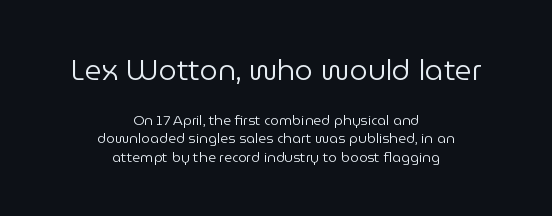
Q: Is the text bold? A: No.
Q: Is the text italic (slanted)? A: No, it is upright.
Q: Is the typeface a serif or a sans-serif typeface? A: Sans-serif.
Q: Is the text underlined? A: No.
Q: How is the paragraph aligned? A: Centered.
Q: Is the spacing between letters normal or unusually wide? A: Normal.
Q: Is the spacing between lines tight, normal or loose? A: Normal.
Q: Which block of text is set in a larger size, the first (top) or the second (bottom)? A: The first (top) one.
Q: Width (condensed, normal, or wide)? A: Normal.
Q: Stroke contrast? A: Low.
Q: x-height? A: Medium.
Q: Monospaced? A: No.
